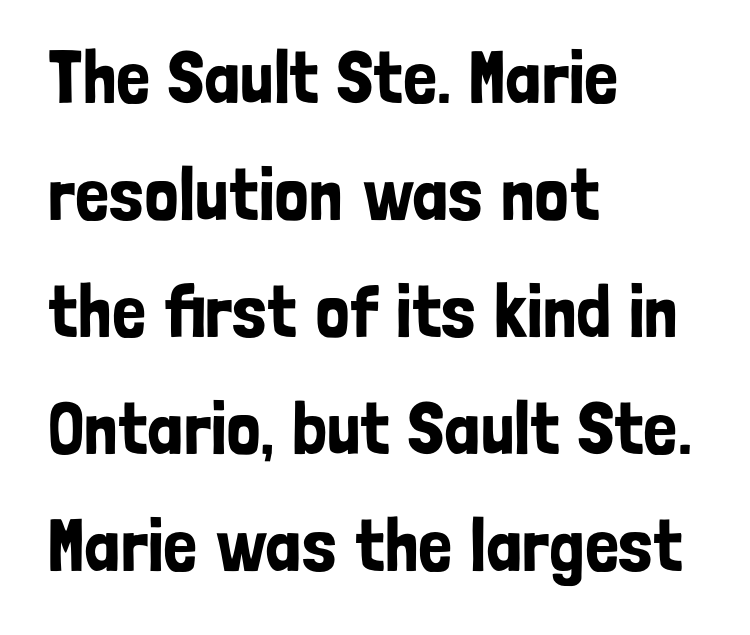
{"serif": "no", "italic": "no", "width": "condensed", "stroke_contrast": "low", "x_height": "medium", "monospaced": "no", "underline": "no", "align": "left", "line_spacing": "normal", "line_spacing_ratio": 1.56, "letter_spacing": "normal", "letter_spacing_em": 0.0, "glyph_px": 75}
